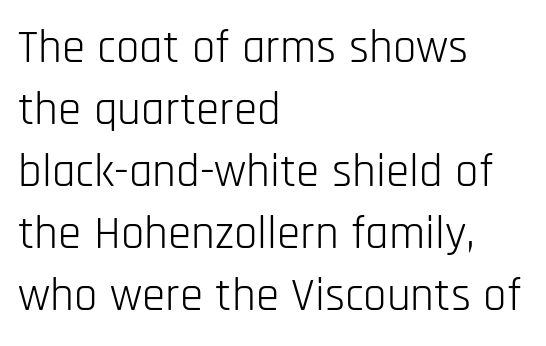
Q: Is the text bold? A: No.
Q: Is the text italic (slanted)? A: No, it is upright.
Q: Is the typeface a serif or a sans-serif typeface? A: Sans-serif.
Q: Is the text underlined? A: No.
Q: How is the paragraph aligned? A: Left-aligned.
Q: Is the spacing between letters normal or unusually wide? A: Normal.
Q: Is the spacing between lines tight, normal or loose? A: Normal.
Q: Width (condensed, normal, or wide)? A: Condensed.
Q: Stroke contrast? A: Low.
Q: x-height? A: Large.
Q: Monospaced? A: No.
